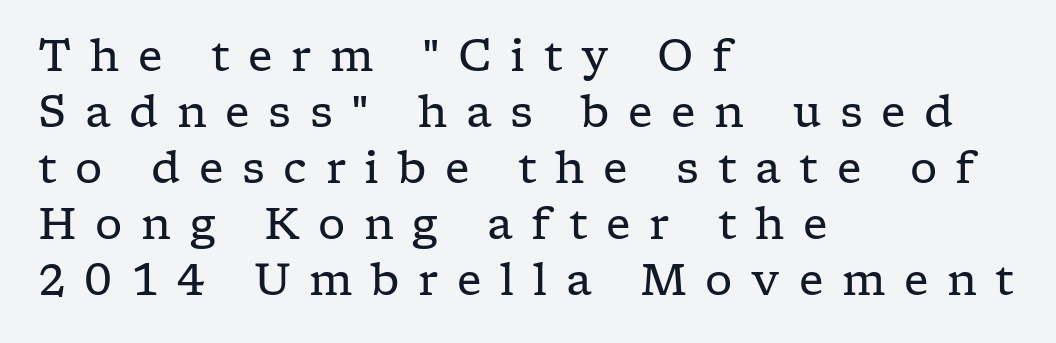
Q: Is the text bold? A: No.
Q: Is the text italic (slanted)? A: No, it is upright.
Q: Is the typeface a serif or a sans-serif typeface? A: Serif.
Q: Is the text underlined? A: No.
Q: How is the paragraph aligned? A: Left-aligned.
Q: Is the spacing between letters normal or unusually wide? A: Unusually wide.
Q: Is the spacing between lines tight, normal or loose? A: Normal.
Q: Width (condensed, normal, or wide)? A: Wide.
Q: Stroke contrast? A: Low.
Q: x-height? A: Medium.
Q: Monospaced? A: No.
